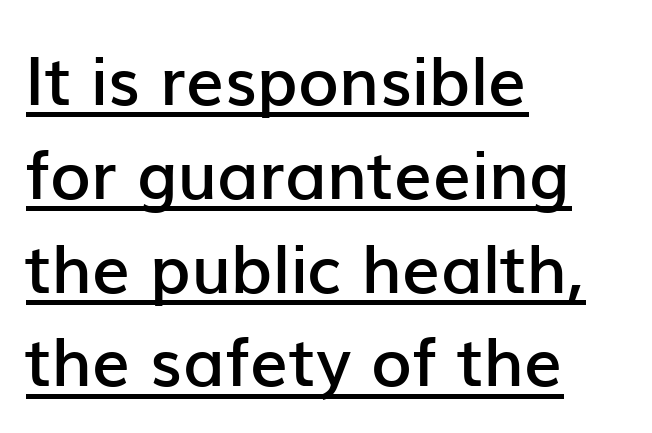
Q: Is the text bold? A: Semi-bold.
Q: Is the text italic (slanted)? A: No, it is upright.
Q: Is the typeface a serif or a sans-serif typeface? A: Sans-serif.
Q: Is the text underlined? A: Yes.
Q: How is the paragraph aligned? A: Left-aligned.
Q: Is the spacing between letters normal or unusually wide? A: Normal.
Q: Is the spacing between lines tight, normal or loose? A: Normal.
Q: Width (condensed, normal, or wide)? A: Normal.
Q: Stroke contrast? A: Low.
Q: x-height? A: Medium.
Q: Monospaced? A: No.
